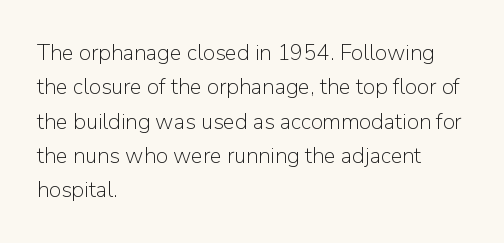
The specimen reads as upright at a glance. Is the stroke heavy? The answer is a plain regular-or-lighter. Clear beneath every line of the passage. Notice how descenders clear the ascenders below comfortably — that's standard leading.
